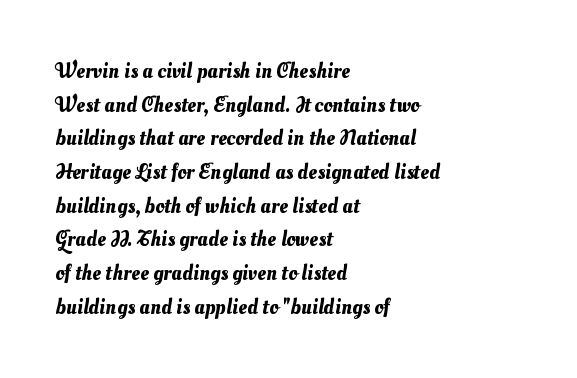
Q: Is the text underlined? A: No.
Q: How is the paragraph aligned? A: Left-aligned.
Q: Is the spacing between letters normal or unusually wide? A: Normal.
Q: Is the spacing between lines tight, normal or loose? A: Normal.
